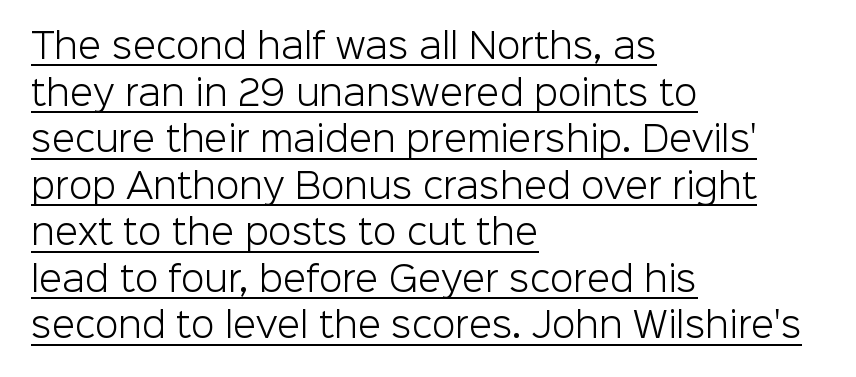
{"serif": "no", "italic": "no", "bold": "no", "weight": "light", "width": "normal", "stroke_contrast": "low", "x_height": "medium", "monospaced": "no", "underline": "yes", "align": "left", "line_spacing": "normal", "line_spacing_ratio": 1.37, "letter_spacing": "normal", "letter_spacing_em": 0.0, "glyph_px": 34}
